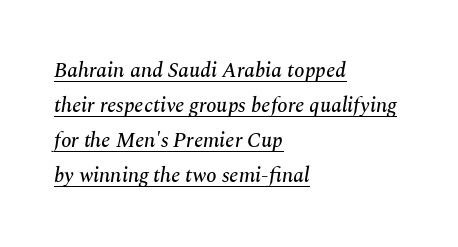
Decoration check: the copy is underlined. The paragraph shown leans on its left margin. Line spacing here is normal. Spacing between characters is what you'd get straight out of the box. The typography opts for an oblique posture over an upright one.
